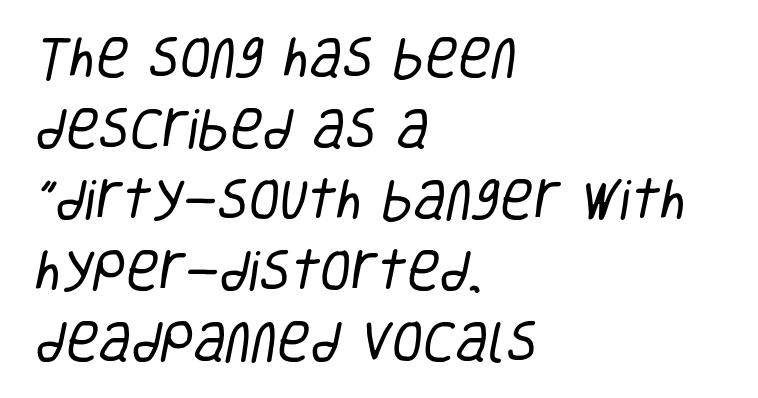
What kind of face is this? One without serifs — a sans. Is the stroke heavy? The answer is a plain regular-or-lighter. Spacing verdict: proportional, widths tailored to each character. If you drew a ruler down the left edge, every line would touch it. No extra tracking has been applied to these lines. Regular leading.
